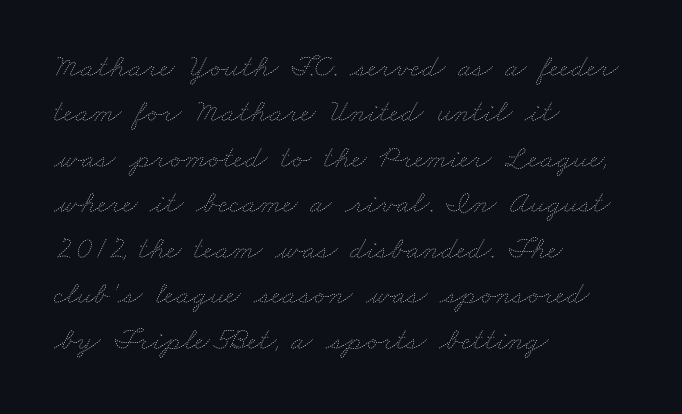
The typesetting does not lean heavy: it is not bold. Here the designer chose a conventional face with non-uniform glyph widths. Honestly, there is no underline to notice here at all. The tracking reads as untouched default to a designer's eye.
